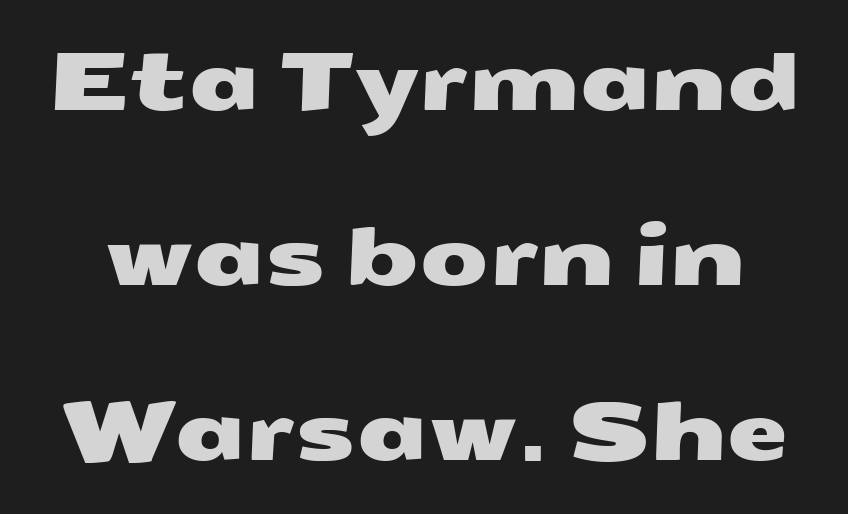
Q: Is the typeface a serif or a sans-serif typeface? A: Sans-serif.
Q: Is the text underlined? A: No.
Q: Is the spacing between letters normal or unusually wide? A: Normal.
Q: Is the spacing between lines tight, normal or loose? A: Loose.
Q: Width (condensed, normal, or wide)? A: Wide.
Q: Stroke contrast? A: Medium.
Q: x-height? A: Medium.
Q: Monospaced? A: No.
